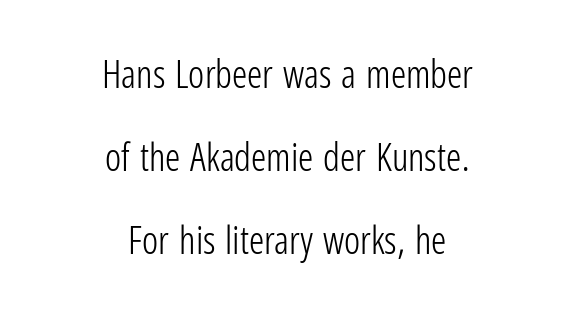
{"serif": "no", "italic": "no", "bold": "no", "weight": "light", "width": "condensed", "stroke_contrast": "low", "x_height": "medium", "monospaced": "no", "underline": "no", "align": "center", "line_spacing": "loose", "line_spacing_ratio": 2.18, "letter_spacing": "normal", "letter_spacing_em": 0.0, "glyph_px": 38}
